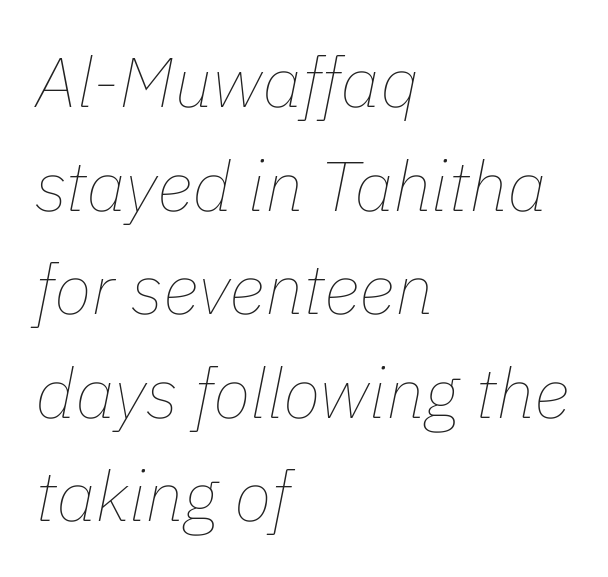
The image shows 70 px thin type, italic (leaning right); set left-aligned, normal line spacing (1.48x), normal letter spacing, not underlined; low stroke contrast and a medium x-height.
